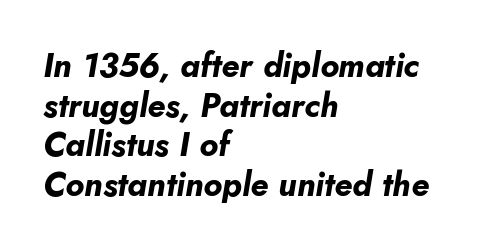
Q: Is the text bold? A: Yes.
Q: Is the text italic (slanted)? A: Yes, it leans right by about 10 degrees.
Q: Is the text underlined? A: No.
Q: How is the paragraph aligned? A: Left-aligned.
Q: Is the spacing between letters normal or unusually wide? A: Normal.
Q: Width (condensed, normal, or wide)? A: Normal.
Q: Stroke contrast? A: Low.
Q: x-height? A: Small.
Q: Monospaced? A: No.
